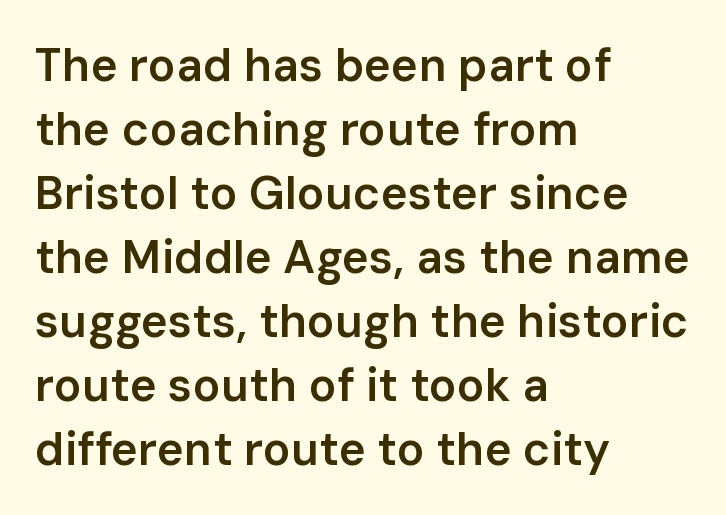
Typographically, this falls in the sans-serif category. A bare baseline throughout the passage. The lettering holds an erect, upright posture throughout. These lines are rendered in a variable-pitch font. Line beginnings align vertically; line endings do not. Spacing between characters is what you'd get straight out of the box.
